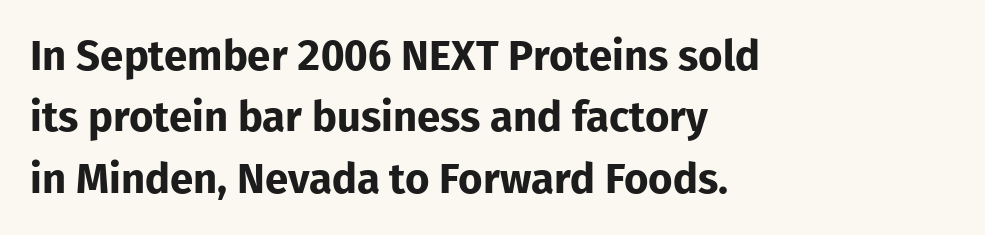
{"serif": "no", "italic": "no", "bold": "yes", "weight": "bold", "width": "normal", "stroke_contrast": "low", "x_height": "medium", "monospaced": "no", "underline": "no", "align": "left", "line_spacing": "normal", "line_spacing_ratio": 1.46, "letter_spacing": "normal", "letter_spacing_em": 0.0, "glyph_px": 42}
